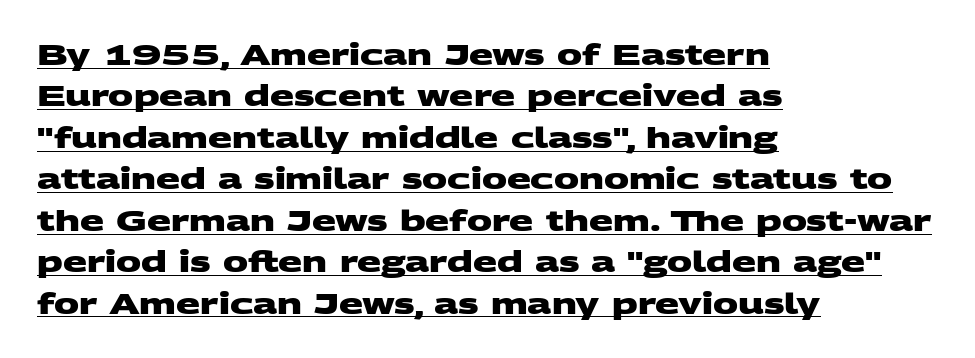
Caption: lettering with a line underneath. You could not count columns in this text — the font is proportionally spaced. Note: no serifs on the glyphs. Stroke thickness is high; the sample reads as a true bold.
